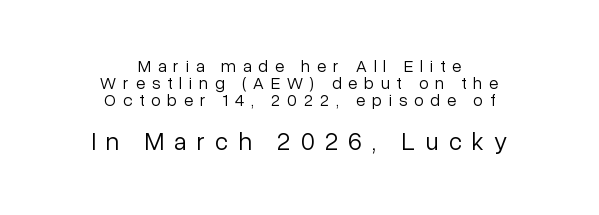
Q: Is the text bold? A: No.
Q: Is the text italic (slanted)? A: No, it is upright.
Q: Is the text underlined? A: No.
Q: How is the paragraph aligned? A: Centered.
Q: Is the spacing between letters normal or unusually wide? A: Unusually wide.
Q: Is the spacing between lines tight, normal or loose? A: Tight.
Q: Which block of text is set in a larger size, the first (top) or the second (bottom)? A: The second (bottom) one.
